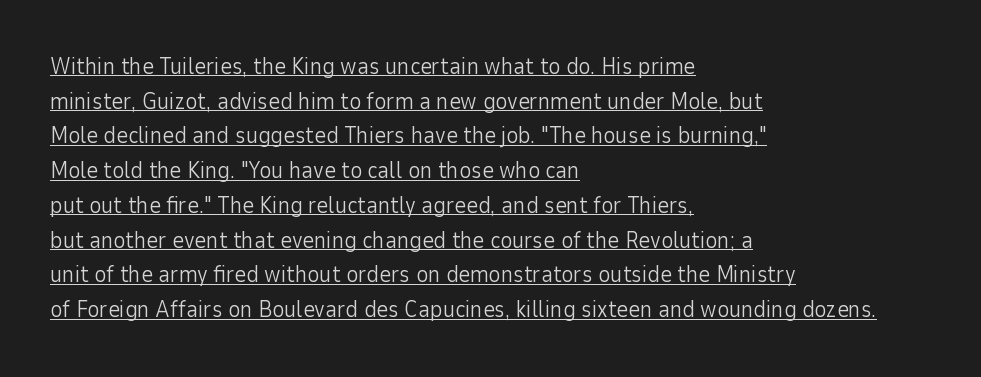
The horizontal fit of the characters is conventional and even. Horizontally, the lines are justified to the leading edge only. The block of text has a typical density, with ordinary space between rows. Does a line run under the words? Yes, clearly. This is not heavy type; no bold has been used. The letters stand upright; this is a roman face.
